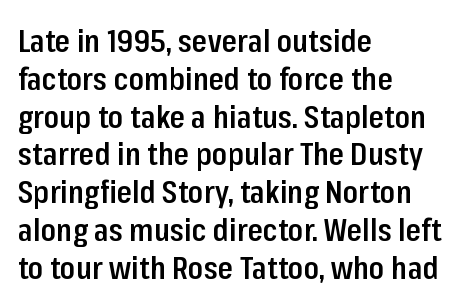
{"serif": "no", "italic": "no", "bold": "semi", "weight": "semibold", "width": "condensed", "stroke_contrast": "low", "x_height": "medium", "monospaced": "no", "underline": "no", "align": "left", "line_spacing_ratio": 1.22, "letter_spacing": "normal", "letter_spacing_em": 0.0, "glyph_px": 31}
